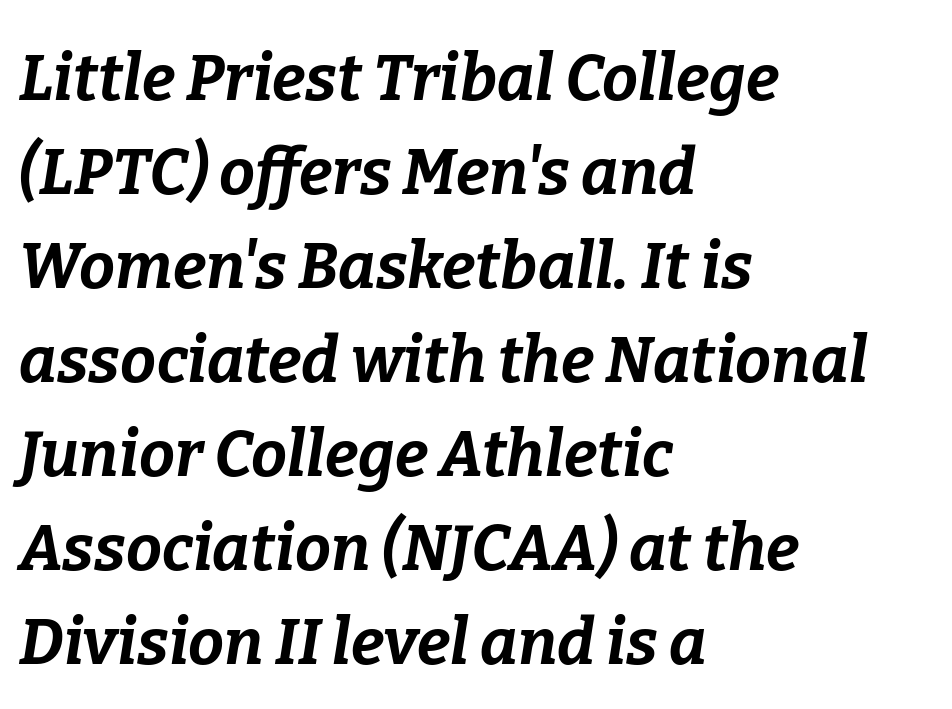
The image shows 64 px bold type, italic (leaning right); set left-aligned, normal line spacing (1.47x), normal letter spacing, not underlined; low stroke contrast and a medium x-height.
